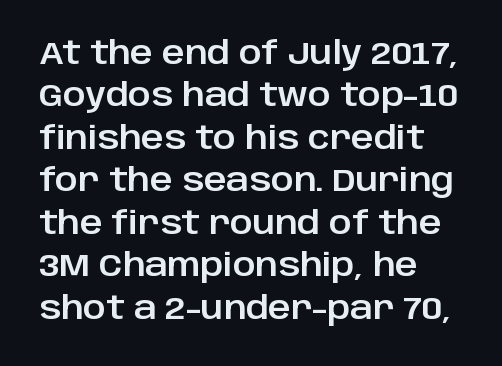
Q: Is the text italic (slanted)? A: No, it is upright.
Q: Is the typeface a serif or a sans-serif typeface? A: Sans-serif.
Q: Is the text underlined? A: No.
Q: How is the paragraph aligned? A: Left-aligned.
Q: Is the spacing between letters normal or unusually wide? A: Normal.
Q: Is the spacing between lines tight, normal or loose? A: Normal.
Q: Width (condensed, normal, or wide)? A: Normal.
Q: Stroke contrast? A: Low.
Q: x-height? A: Large.
Q: Monospaced? A: No.
